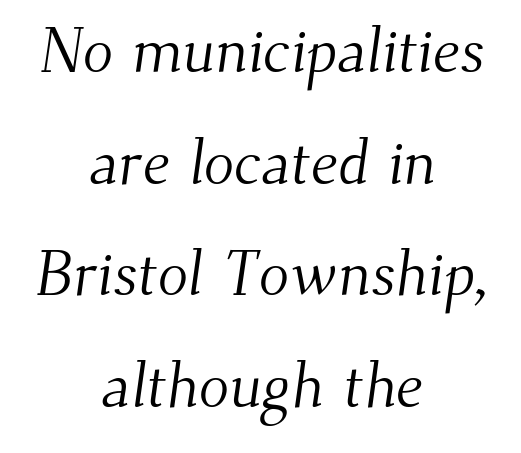
The image shows 63 px light serif type; set centered, line spacing 1.77x, normal letter spacing, not underlined; medium stroke contrast and a small x-height.
